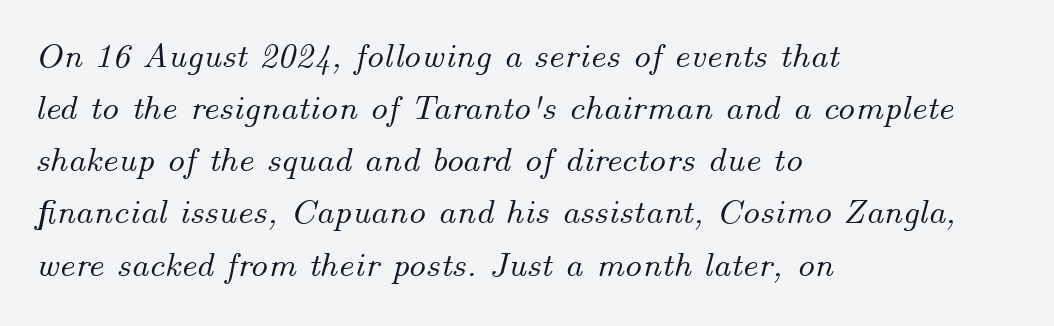
Descenders hang freely into open space. The rendering applies a slant to the glyphs. You could call the tracking neutral — neither tight nor loose. Is this a fixed-width face? No — the glyphs have proportional, varying widths.
